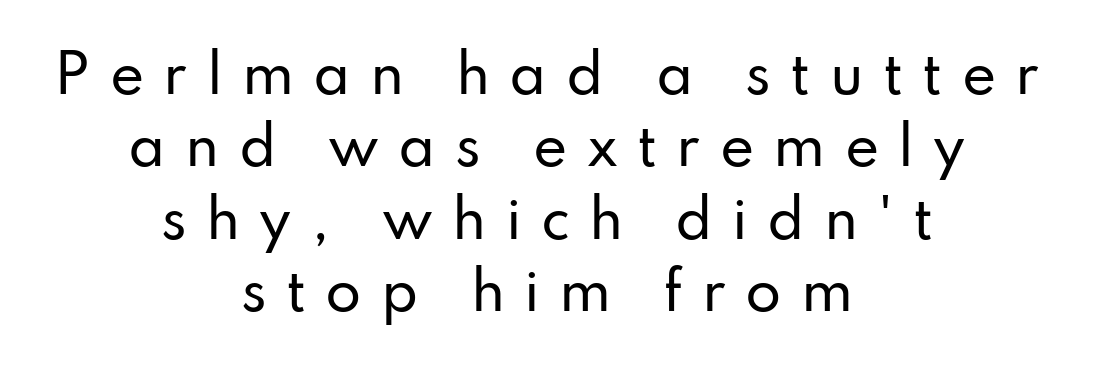
Q: Is the text italic (slanted)? A: No, it is upright.
Q: Is the typeface a serif or a sans-serif typeface? A: Sans-serif.
Q: Is the text underlined? A: No.
Q: How is the paragraph aligned? A: Centered.
Q: Is the spacing between letters normal or unusually wide? A: Unusually wide.
Q: Is the spacing between lines tight, normal or loose? A: Normal.
Q: Width (condensed, normal, or wide)? A: Normal.
Q: Stroke contrast? A: Low.
Q: x-height? A: Small.
Q: Monospaced? A: No.
